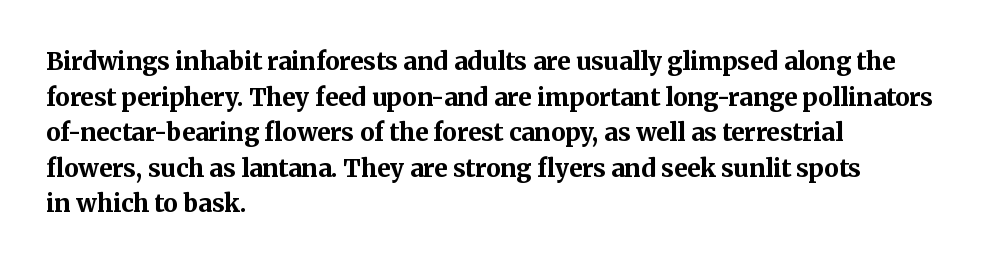
{"italic": "no", "bold": "yes", "underline": "no", "align": "left", "line_spacing": "normal", "line_spacing_ratio": 1.48, "letter_spacing": "normal", "letter_spacing_em": 0.0, "glyph_px": 24}
